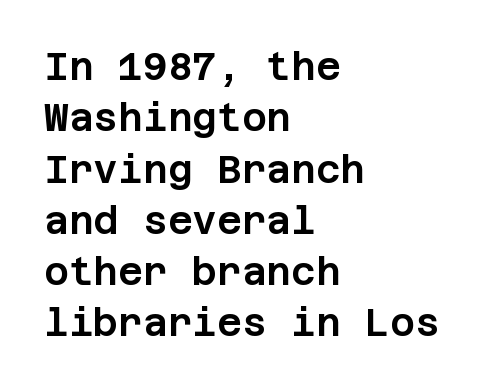
{"serif": "no", "italic": "no", "width": "normal", "stroke_contrast": "low", "x_height": "large", "underline": "no", "align": "left", "line_spacing": "normal", "line_spacing_ratio": 1.35, "letter_spacing": "normal", "letter_spacing_em": 0.0, "glyph_px": 38}
